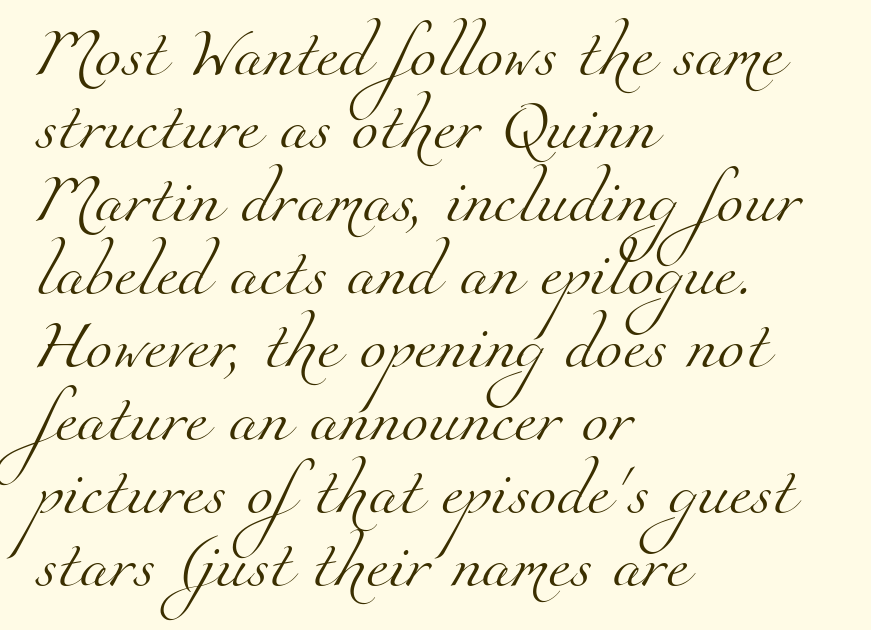
Q: Is the text bold? A: No.
Q: Is the typeface a serif or a sans-serif typeface? A: Serif.
Q: Is the text underlined? A: No.
Q: How is the paragraph aligned? A: Left-aligned.
Q: Is the spacing between letters normal or unusually wide? A: Normal.
Q: Is the spacing between lines tight, normal or loose? A: Normal.
Q: Width (condensed, normal, or wide)? A: Normal.
Q: Stroke contrast? A: Medium.
Q: x-height? A: Small.
Q: Monospaced? A: No.
